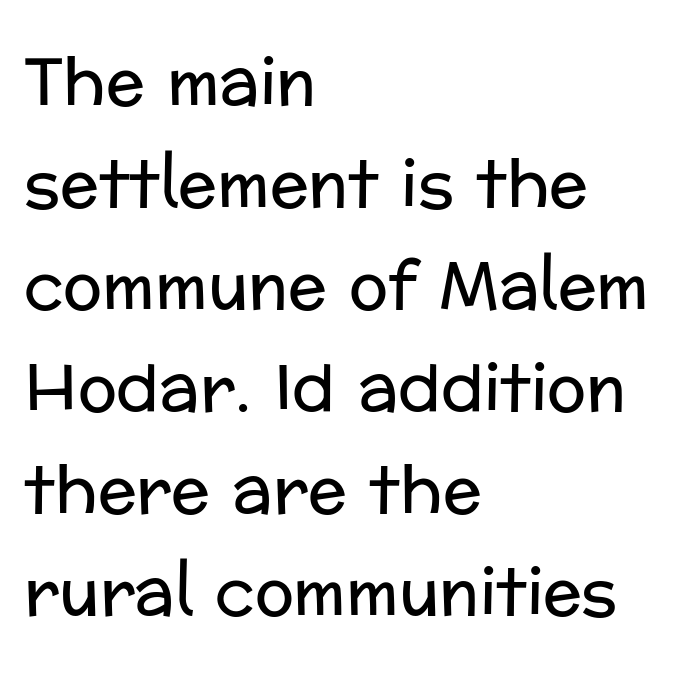
Q: Is the text bold? A: No.
Q: Is the text italic (slanted)? A: No, it is upright.
Q: Is the typeface a serif or a sans-serif typeface? A: Sans-serif.
Q: Is the text underlined? A: No.
Q: How is the paragraph aligned? A: Left-aligned.
Q: Is the spacing between letters normal or unusually wide? A: Normal.
Q: Is the spacing between lines tight, normal or loose? A: Normal.
Q: Width (condensed, normal, or wide)? A: Normal.
Q: Stroke contrast? A: Low.
Q: x-height? A: Medium.
Q: Monospaced? A: No.
